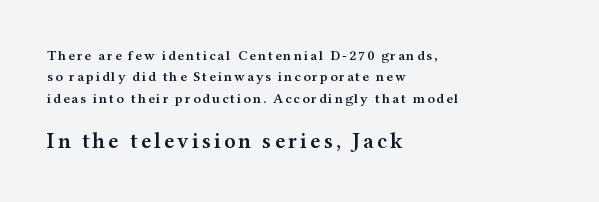
The space directly below the letters is spotless. Strokes here are thickened, but only to semibold level. These lines stack with their left ends in a neat column. The letters in the lower block stand taller than those in the block above. Leading matches the norm, producing a regular column.
